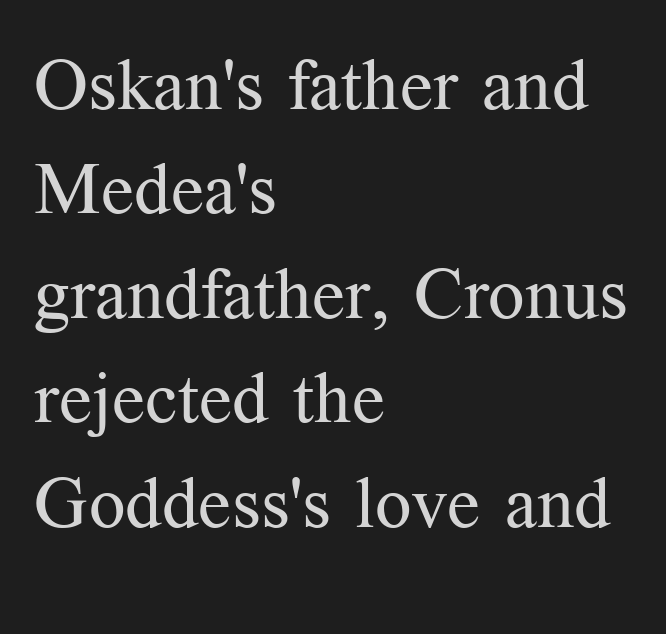
The face used here is rendered with its standard letterfit. A serif font was chosen for this passage. The typography opts for an upright posture over an oblique one. Looks like regular typesetting: each glyph gets only the width it needs. Compared with a typical body face, this is equally light or lighter still.
